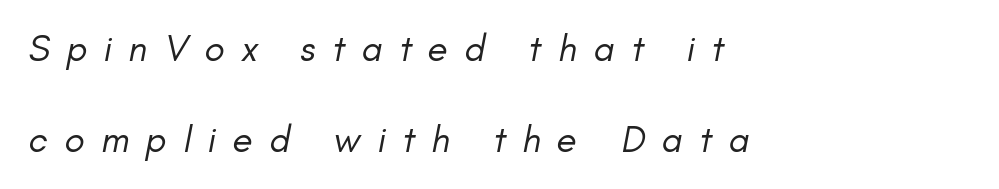
The image shows 37 px regular-weight type, italic (leaning right); set left-aligned, loose line spacing (2.47x), unusually wide letter spacing (+0.45 em), not underlined; low stroke contrast and a small x-height.
